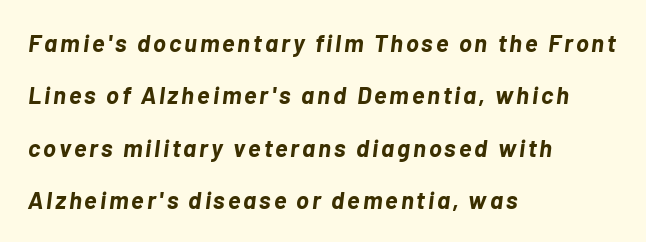
Style check: oblique. A great deal of white space separates one row of letters from the next. The specimen omits any rule beneath the text block's lines. A dark, heavy texture on the line: the type is bold.
